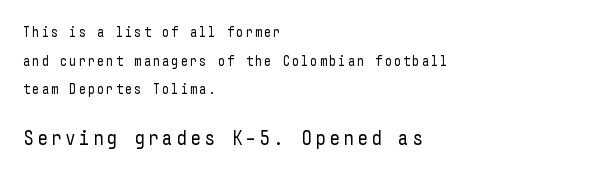
A typesetter would mark this as roman, not italic. Unbolded letterforms with no extra heft. The rendering enlarges the type as you move from the upper chunk to the lower. The passage shown stacks its lines with a broad gap. Is the block centered? No — it sits flush against the left margin.
